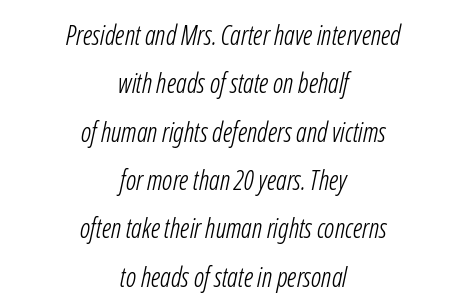
Q: Is the text bold? A: No.
Q: Is the text underlined? A: No.
Q: How is the paragraph aligned? A: Centered.
Q: Is the spacing between letters normal or unusually wide? A: Normal.
